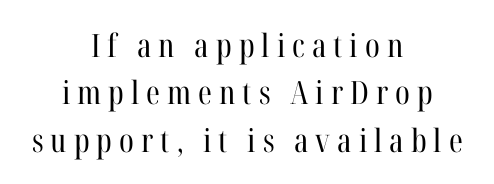
The image shows 32 px regular-weight, condensed serif type, upright; set centered, normal line spacing (1.48x), unusually wide letter spacing (+0.22 em), not underlined; high stroke contrast and a medium x-height.
